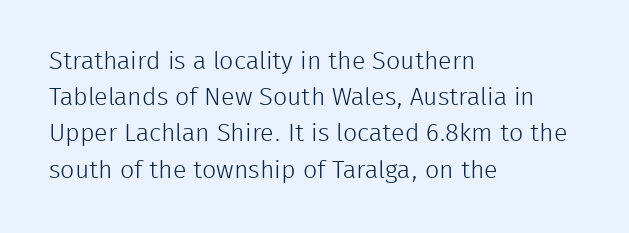
{"italic": "no", "bold": "no", "underline": "no", "align": "left", "line_spacing": "normal", "line_spacing_ratio": 1.45, "letter_spacing": "normal", "letter_spacing_em": 0.0, "glyph_px": 25}
